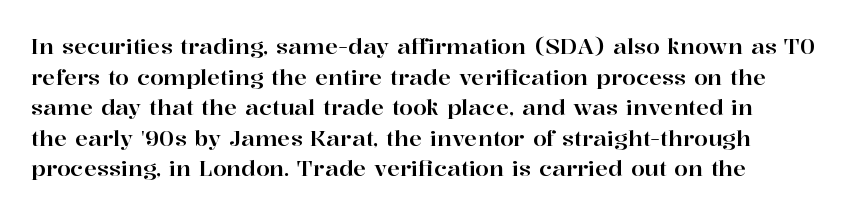
Is there much room between lines? A standard amount, neither cramped nor airy. This rendering features lettering with no underline. Compared with typical body copy, the letter spacing here is the same. In terms of posture, this sample is upright.
